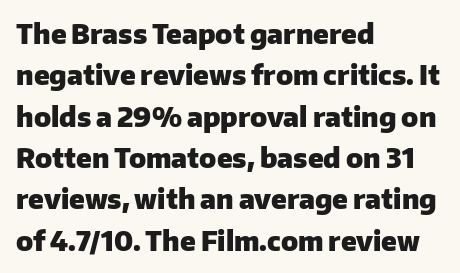
Q: Is the text bold? A: Yes.
Q: Is the text italic (slanted)? A: No, it is upright.
Q: Is the text underlined? A: No.
Q: How is the paragraph aligned? A: Left-aligned.
Q: Is the spacing between letters normal or unusually wide? A: Normal.
Q: Is the spacing between lines tight, normal or loose? A: Normal.
